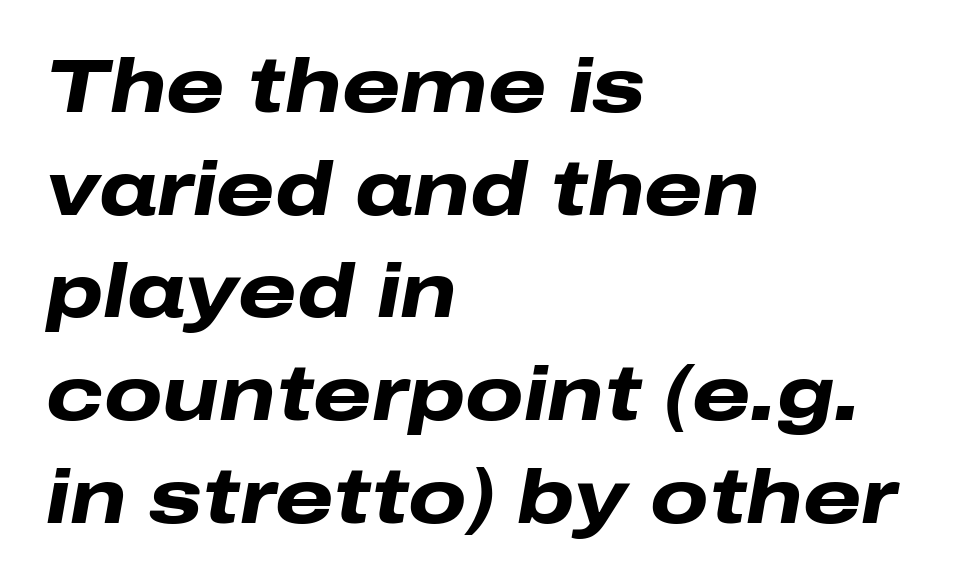
{"italic": "yes", "lean": "right", "slant_degrees": 10, "bold": "yes", "weight": "heavy", "width": "wide", "stroke_contrast": "low", "x_height": "medium", "monospaced": "no", "underline": "no", "align": "left", "line_spacing": "normal", "line_spacing_ratio": 1.37, "letter_spacing": "normal", "letter_spacing_em": 0.0, "glyph_px": 75}
